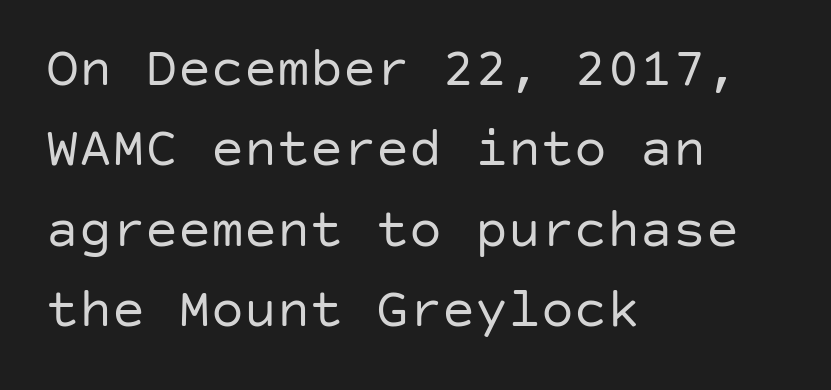
The image shows 55 px regular-weight sans-serif type, upright; set left-aligned, normal line spacing (1.46x), normal letter spacing, not underlined; low stroke contrast and a large x-height.
